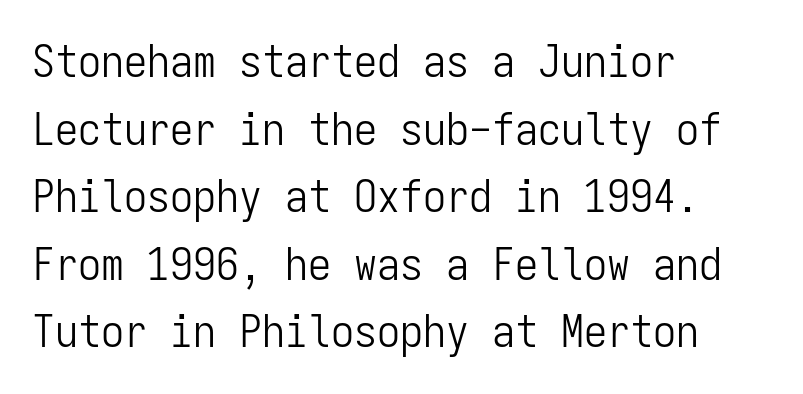
{"serif": "no", "italic": "no", "bold": "no", "weight": "light", "width": "condensed", "stroke_contrast": "low", "x_height": "medium", "monospaced": "yes", "underline": "no", "align": "left", "line_spacing": "normal", "line_spacing_ratio": 1.47, "letter_spacing": "normal", "letter_spacing_em": 0.0, "glyph_px": 46}
